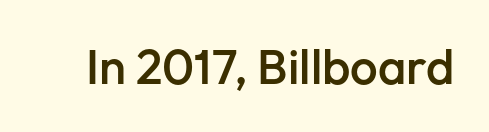
Q: Is the text bold? A: Semi-bold.
Q: Is the text italic (slanted)? A: No, it is upright.
Q: Is the typeface a serif or a sans-serif typeface? A: Sans-serif.
Q: Is the text underlined? A: No.
Q: Is the spacing between letters normal or unusually wide? A: Normal.
Q: Width (condensed, normal, or wide)? A: Normal.
Q: Stroke contrast? A: Low.
Q: x-height? A: Medium.
Q: Monospaced? A: No.
